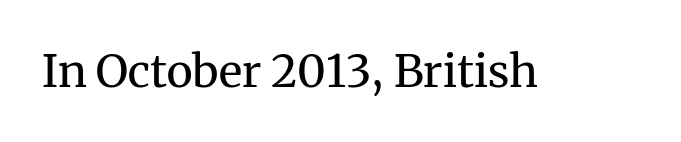
Q: Is the text bold? A: No.
Q: Is the text italic (slanted)? A: No, it is upright.
Q: Is the typeface a serif or a sans-serif typeface? A: Serif.
Q: Is the text underlined? A: No.
Q: Is the spacing between letters normal or unusually wide? A: Normal.
Q: Width (condensed, normal, or wide)? A: Normal.
Q: Stroke contrast? A: Medium.
Q: x-height? A: Medium.
Q: Monospaced? A: No.
